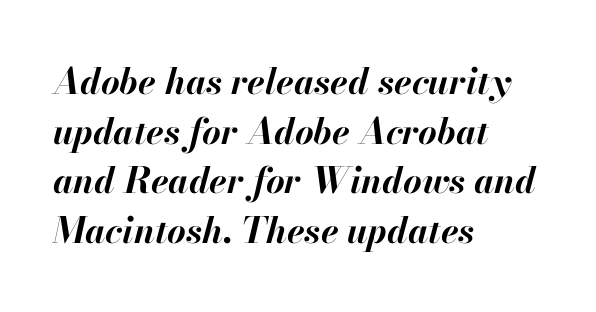
Here the designer chose a conventional face with non-uniform glyph widths. Short note: letters normally spaced. Interline gaps are of average width in this sample. If you drew a ruler down the left edge, every line would touch it.
